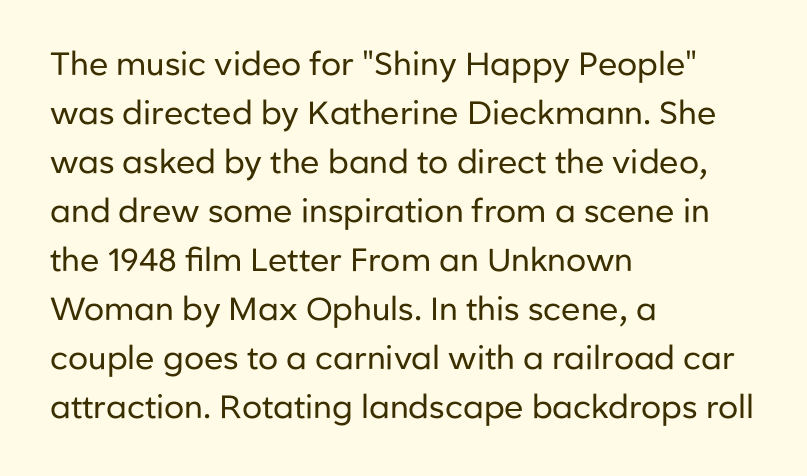
The image shows 32 px regular-weight sans-serif type, upright; set left-aligned, normal line spacing (1.53x), normal letter spacing, not underlined; low stroke contrast and a medium x-height.
